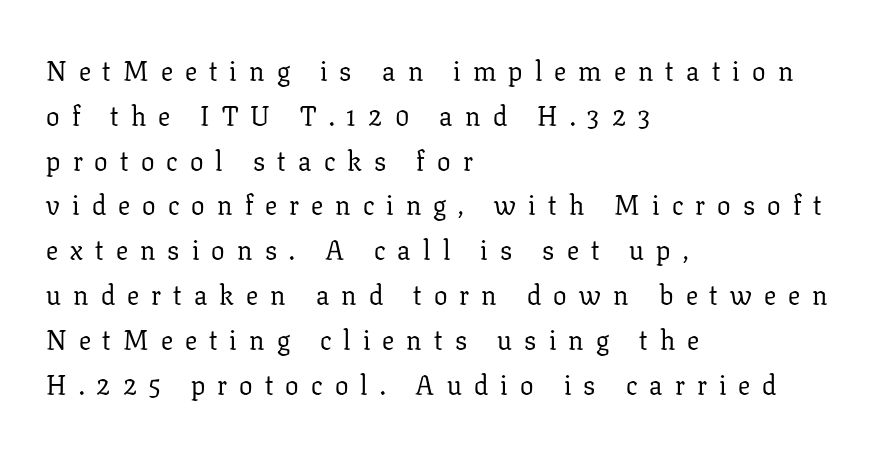
This rendering widens character spacing well past its baseline value. Unmarked baselines from the first word to the last. Whoever set this chose a conventional vertical rhythm. The type sits square on the baseline with zero lean. Notice how the passage keeps a crisp vertical edge on the left only. Stem width sits at or under what a default text font uses.
